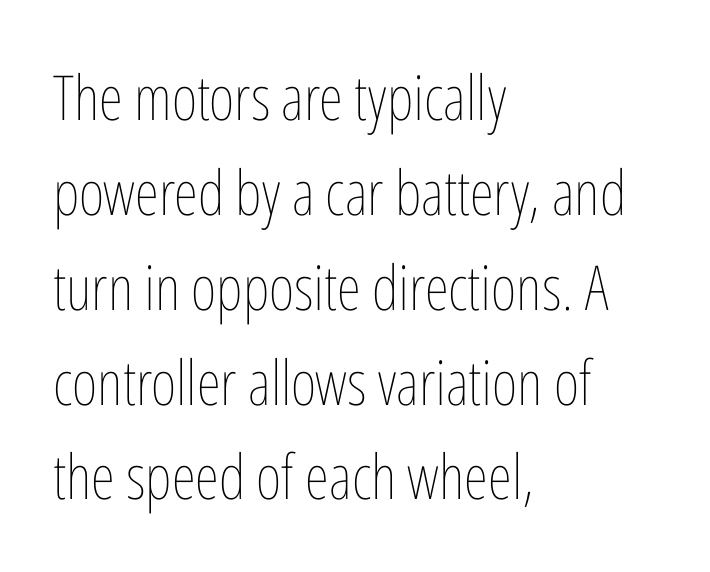
The ragged edge is on the right, which tells us the setting is flush left. Here the glyphs are tracked normally, forming tight word shapes. Underline: absent. The leading is moderate, giving the passage an even texture. The strokes carry an ordinary text weight at most.
